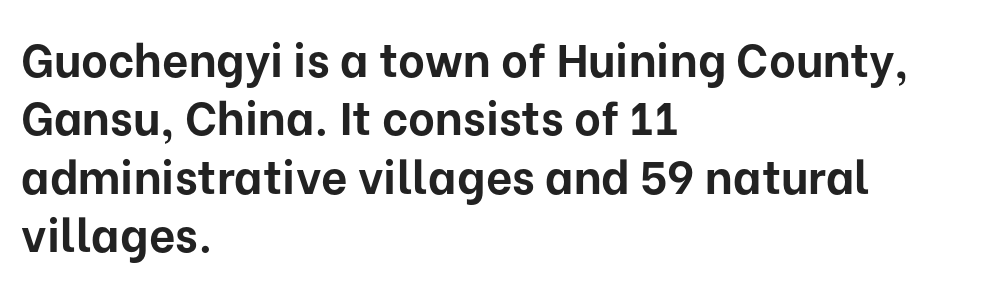
Q: Is the text bold? A: Yes.
Q: Is the text italic (slanted)? A: No, it is upright.
Q: Is the typeface a serif or a sans-serif typeface? A: Sans-serif.
Q: Is the text underlined? A: No.
Q: How is the paragraph aligned? A: Left-aligned.
Q: Is the spacing between letters normal or unusually wide? A: Normal.
Q: Is the spacing between lines tight, normal or loose? A: Normal.
Q: Width (condensed, normal, or wide)? A: Normal.
Q: Stroke contrast? A: Low.
Q: x-height? A: Medium.
Q: Monospaced? A: No.
